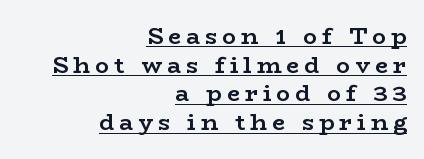
Q: Is the text bold? A: Yes.
Q: Is the text italic (slanted)? A: No, it is upright.
Q: Is the text underlined? A: Yes.
Q: How is the paragraph aligned? A: Right-aligned.
Q: Is the spacing between letters normal or unusually wide? A: Unusually wide.
Q: Is the spacing between lines tight, normal or loose? A: Normal.
